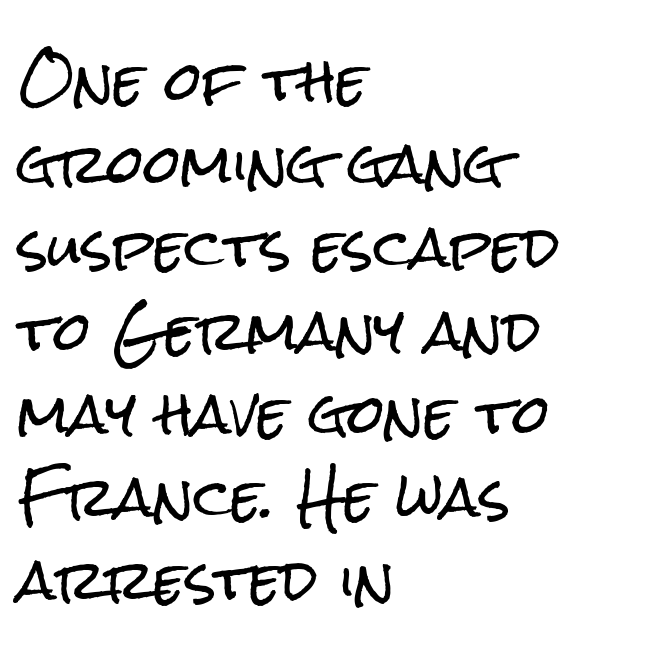
The text was rendered using a sans face with plain stroke endings. Reading down the column, the eye jumps a familiar distance to each next line. One-word summary of the alignment: left. Think of a printed novel: that variable character pitch is what you see here. Check the space under the baseline: it is left empty. The type is set solid horizontally, with unmodified tracking.
